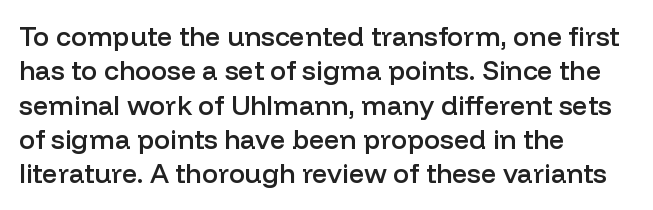
Left-aligned paragraph, ragged on the right. Nope, not italic — everything's standing straight. Strokes here are thickened, but only to semibold level. The leading is moderate, giving the passage an even texture.
